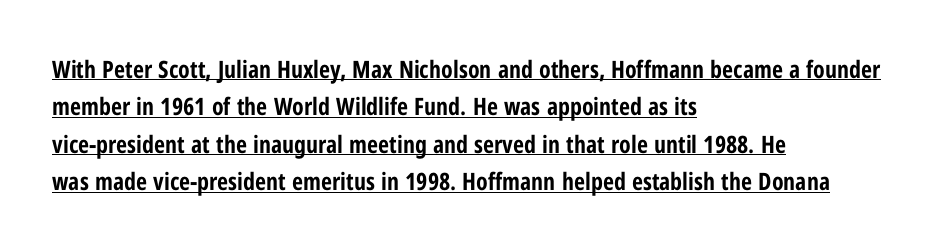
Q: Is the text bold? A: Yes.
Q: Is the text italic (slanted)? A: No, it is upright.
Q: Is the text underlined? A: Yes.
Q: How is the paragraph aligned? A: Left-aligned.
Q: Is the spacing between letters normal or unusually wide? A: Normal.
Q: Is the spacing between lines tight, normal or loose? A: Normal.
